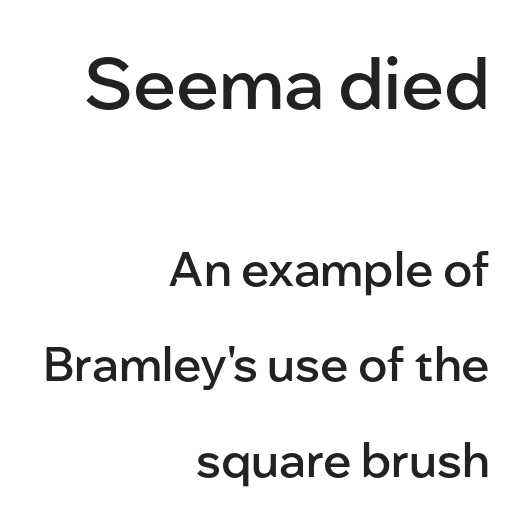
Honestly, the rows look like they've been pulled way apart. Every stem runs plumb, perpendicular to the baseline. Which of the two is more prominent by size? The first, at the top. The type family on display is of the sans-serif kind.
